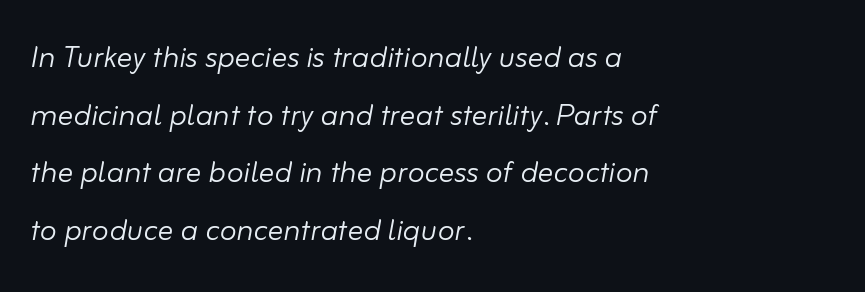
Q: Is the text bold? A: No.
Q: Is the text italic (slanted)? A: Yes, it leans right by about 10 degrees.
Q: Is the text underlined? A: No.
Q: How is the paragraph aligned? A: Left-aligned.
Q: Is the spacing between letters normal or unusually wide? A: Normal.
Q: Is the spacing between lines tight, normal or loose? A: Normal.
Q: Width (condensed, normal, or wide)? A: Normal.
Q: Stroke contrast? A: Low.
Q: x-height? A: Small.
Q: Monospaced? A: No.
